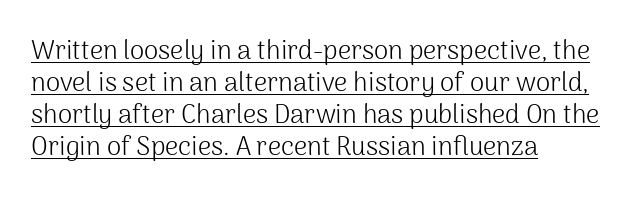
The image shows 26 px text type, upright; set left-aligned, line spacing 1.23x, normal letter spacing, underlined.
